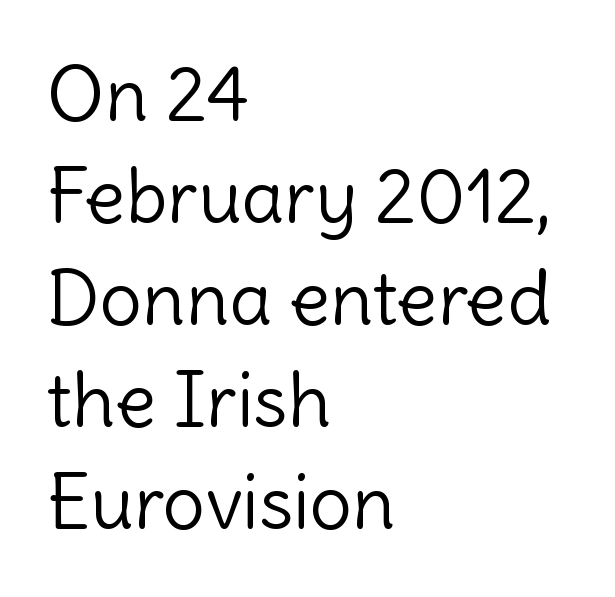
Q: Is the text bold? A: No.
Q: Is the text italic (slanted)? A: No, it is upright.
Q: Is the typeface a serif or a sans-serif typeface? A: Sans-serif.
Q: Is the text underlined? A: No.
Q: How is the paragraph aligned? A: Left-aligned.
Q: Is the spacing between letters normal or unusually wide? A: Normal.
Q: Is the spacing between lines tight, normal or loose? A: Normal.
Q: Width (condensed, normal, or wide)? A: Normal.
Q: x-height? A: Medium.
Q: Monospaced? A: No.
